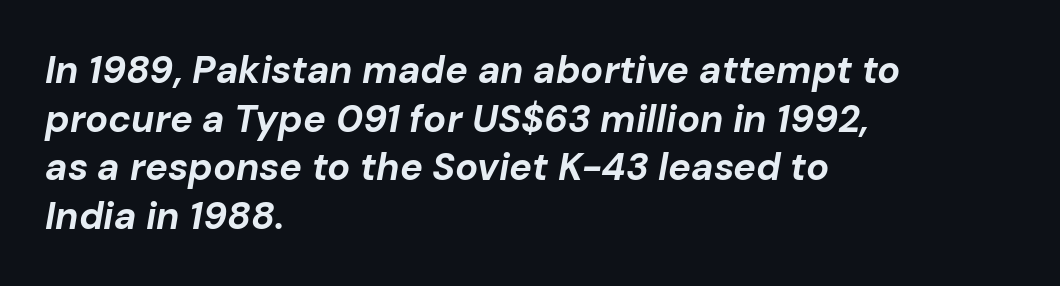
The image shows 38 px bold type, italic (leaning right); set left-aligned, normal line spacing (1.28x), normal letter spacing, not underlined; low stroke contrast and a medium x-height.
